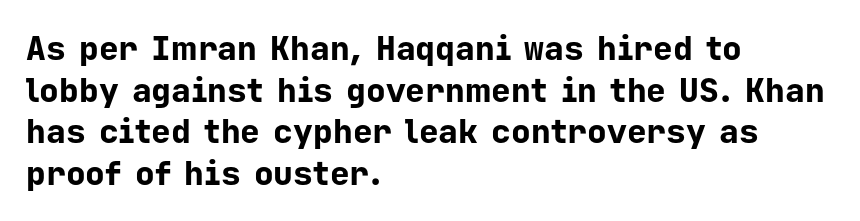
Q: Is the text bold? A: Yes.
Q: Is the text italic (slanted)? A: No, it is upright.
Q: Is the typeface a serif or a sans-serif typeface? A: Sans-serif.
Q: Is the text underlined? A: No.
Q: How is the paragraph aligned? A: Left-aligned.
Q: Is the spacing between letters normal or unusually wide? A: Normal.
Q: Is the spacing between lines tight, normal or loose? A: Normal.
Q: Width (condensed, normal, or wide)? A: Normal.
Q: Stroke contrast? A: Low.
Q: x-height? A: Medium.
Q: Monospaced? A: Yes.
